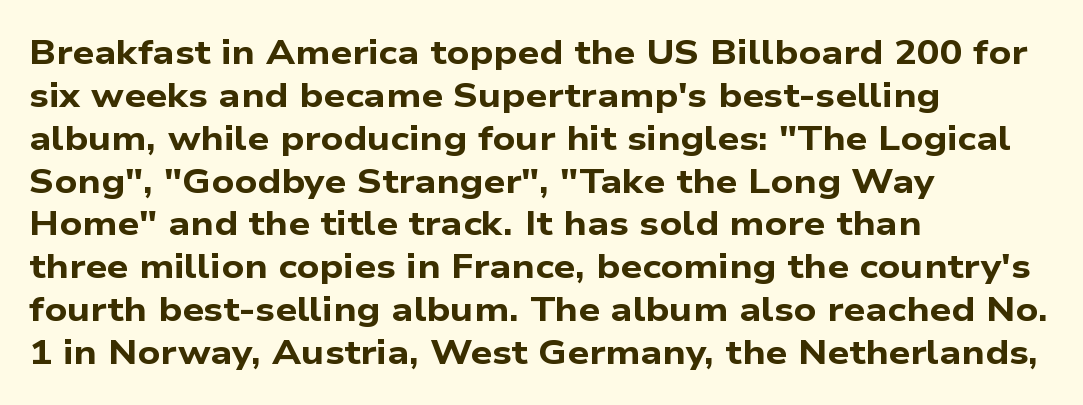
The image shows 34 px bold, wide sans-serif type; set left-aligned, normal line spacing (1.26x), normal letter spacing, not underlined; low stroke contrast and a medium x-height.
